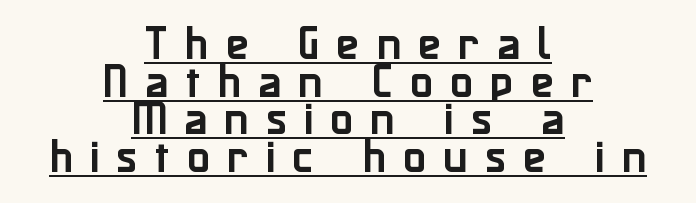
The image shows 38 px sans-serif type, upright; set centered, tight line spacing (0.99x), unusually wide letter spacing (+0.45 em), underlined; low stroke contrast and a medium x-height.
